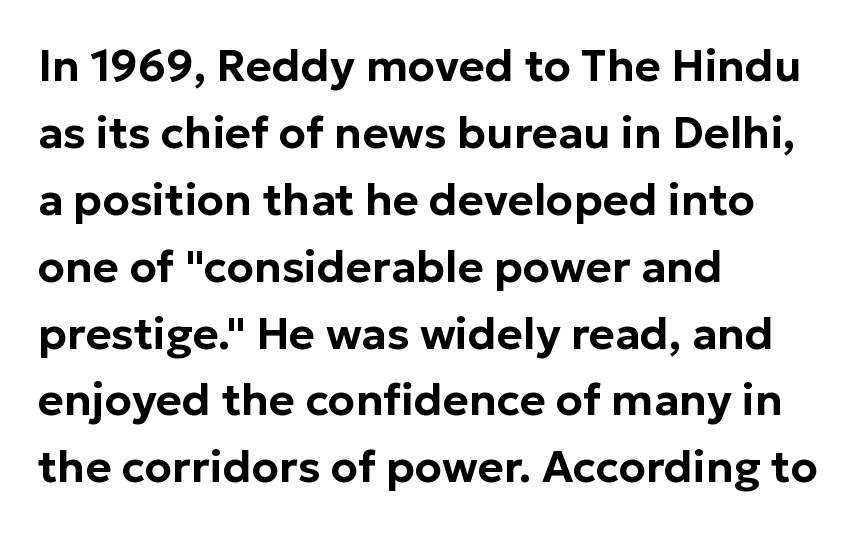
The image shows 44 px sans-serif type, upright; set left-aligned, normal line spacing (1.52x), normal letter spacing, not underlined; low stroke contrast and a medium x-height.
